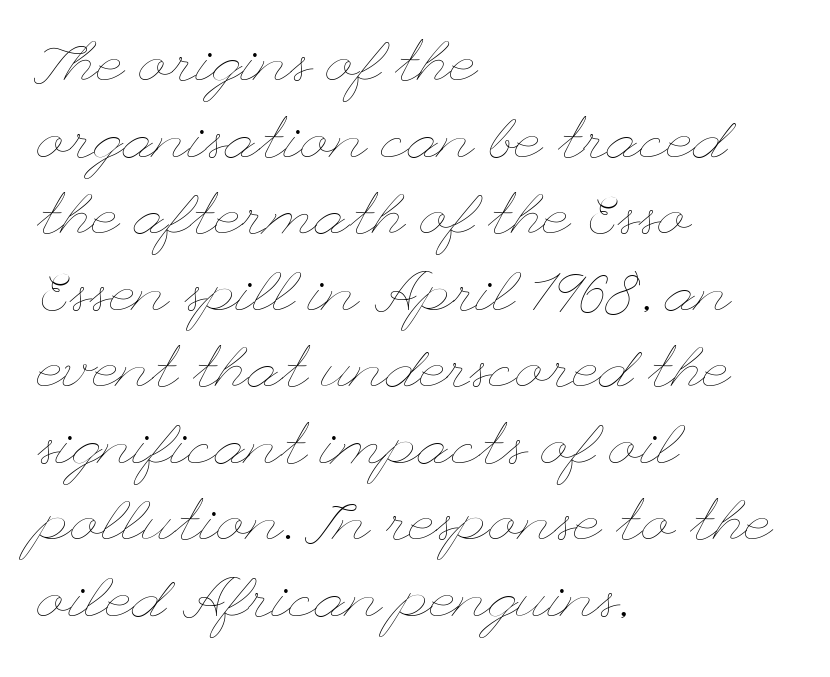
The image shows 58 px thin, wide type; set left-aligned, normal line spacing (1.32x), normal letter spacing, not underlined; low stroke contrast and a small x-height.
